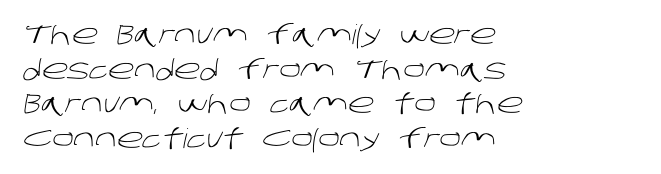
The image shows 27 px text type; set left-aligned, normal line spacing (1.28x), normal letter spacing, not underlined.
